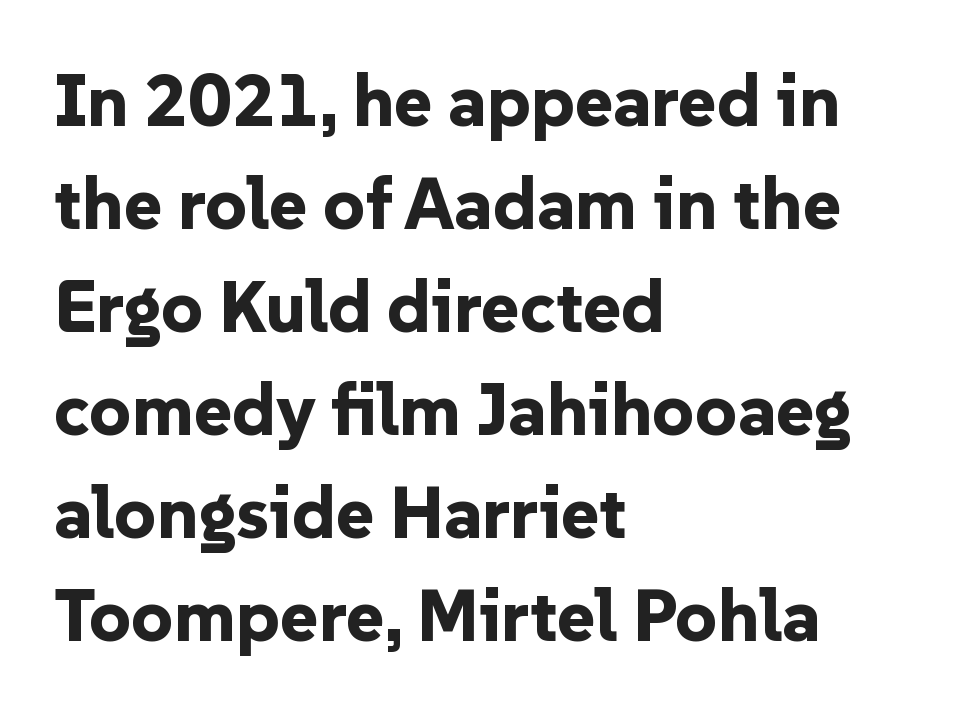
Q: Is the text bold? A: Yes.
Q: Is the text italic (slanted)? A: No, it is upright.
Q: Is the typeface a serif or a sans-serif typeface? A: Sans-serif.
Q: Is the text underlined? A: No.
Q: How is the paragraph aligned? A: Left-aligned.
Q: Is the spacing between letters normal or unusually wide? A: Normal.
Q: Is the spacing between lines tight, normal or loose? A: Normal.
Q: Width (condensed, normal, or wide)? A: Normal.
Q: Stroke contrast? A: Low.
Q: x-height? A: Medium.
Q: Monospaced? A: No.
